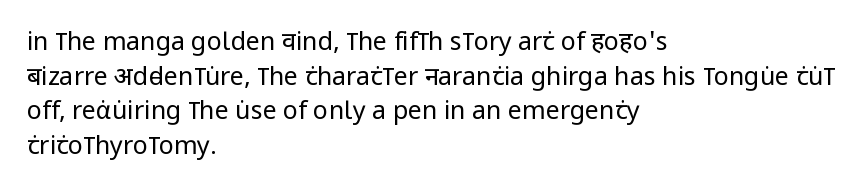
Q: Is the text bold? A: No.
Q: Is the text italic (slanted)? A: No, it is upright.
Q: Is the text underlined? A: No.
Q: How is the paragraph aligned? A: Left-aligned.
Q: Is the spacing between letters normal or unusually wide? A: Normal.
Q: Is the spacing between lines tight, normal or loose? A: Normal.
